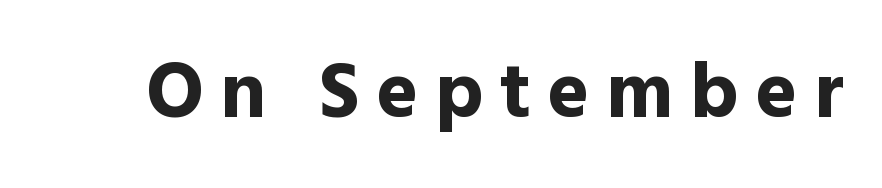
Classification — sans serif. Has an underline been added? It has not. Pretty heavy lettering here — definitely bold. Each word looks stretched out because of the extra space between its letters. Tall strokes in this sample are plumb rather than angled. Proportional: the letters do not fall into vertical columns.
